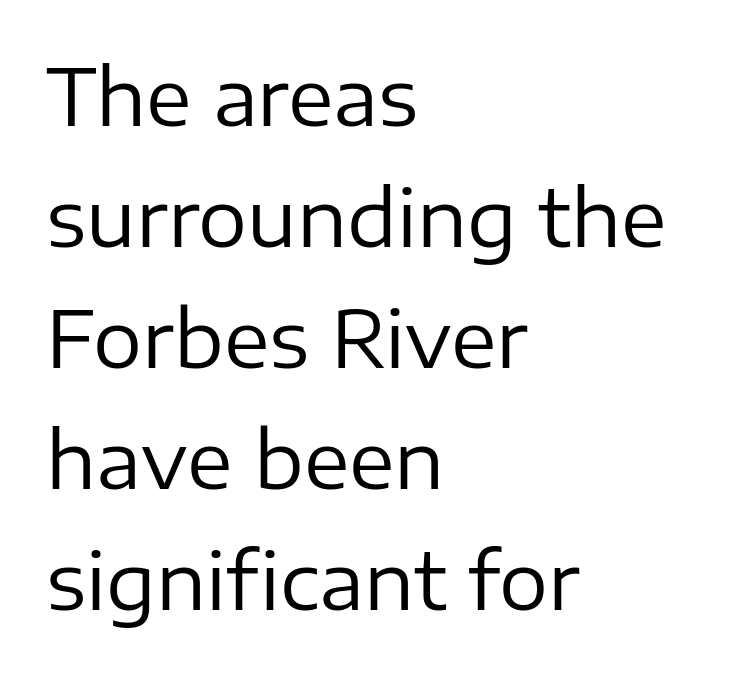
Q: Is the text bold? A: No.
Q: Is the text italic (slanted)? A: No, it is upright.
Q: Is the typeface a serif or a sans-serif typeface? A: Sans-serif.
Q: Is the text underlined? A: No.
Q: How is the paragraph aligned? A: Left-aligned.
Q: Is the spacing between letters normal or unusually wide? A: Normal.
Q: Is the spacing between lines tight, normal or loose? A: Normal.
Q: Width (condensed, normal, or wide)? A: Normal.
Q: Stroke contrast? A: Low.
Q: x-height? A: Medium.
Q: Monospaced? A: No.
